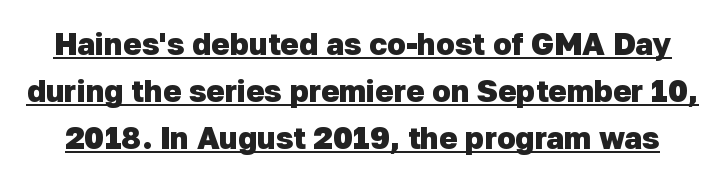
Q: Is the text bold? A: Yes.
Q: Is the typeface a serif or a sans-serif typeface? A: Sans-serif.
Q: Is the text underlined? A: Yes.
Q: Is the spacing between letters normal or unusually wide? A: Normal.
Q: Is the spacing between lines tight, normal or loose? A: Normal.
Q: Width (condensed, normal, or wide)? A: Normal.
Q: Stroke contrast? A: Low.
Q: x-height? A: Medium.
Q: Monospaced? A: No.
